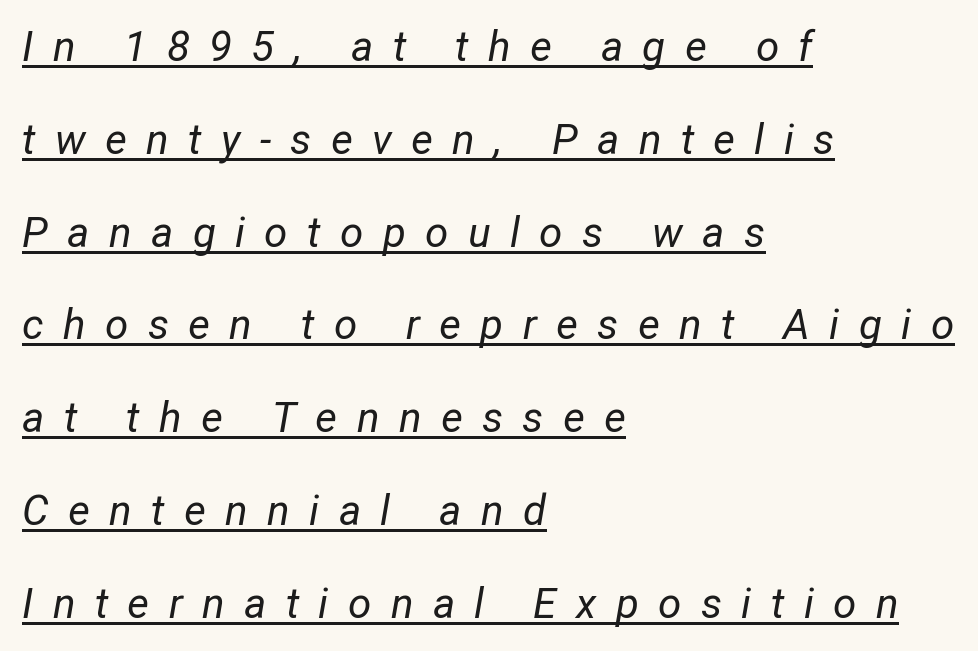
Heaviness? Minimal to ordinary, like unemphasized prose. Do the characters align in a grid? No, the font is proportional. Short note: letters widely spaced. The lettering is marked with a stroke running underneath it. You could fit nearly another row in the gap between these rows.
